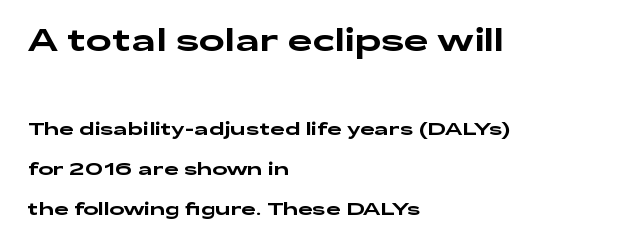
Does the copy run flush right? No — it runs flush left. Proportional: the letters do not fall into vertical columns. The words here are not underlined. The letters in the upper block stand taller than those in the block below. To sum up the face: it is a sans, with no serifs. Observe the ordinary spacing: letters are neighbours, not strangers.
